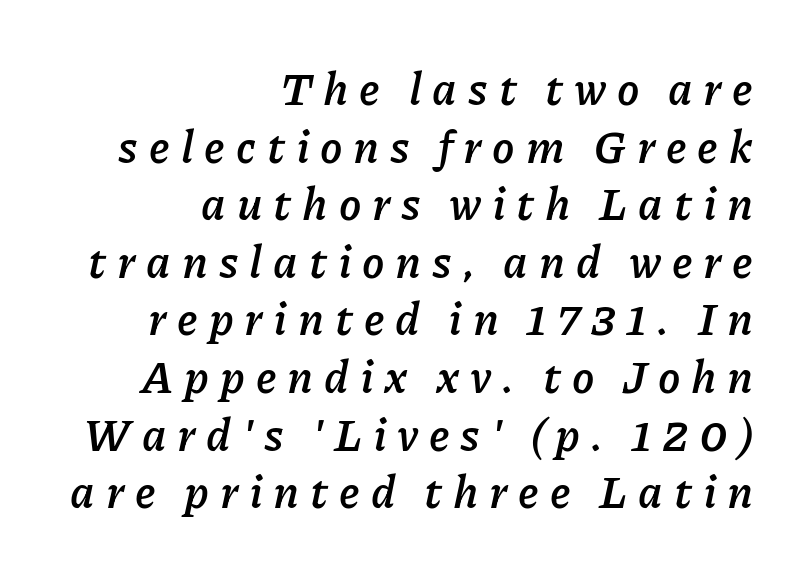
{"italic": "yes", "lean": "right", "slant_degrees": 11, "bold": "yes", "weight": "semibold", "width": "normal", "stroke_contrast": "low", "x_height": "medium", "monospaced": "no", "underline": "no", "align": "right", "line_spacing": "normal", "line_spacing_ratio": 1.28, "letter_spacing": "wide", "letter_spacing_em": 0.24, "glyph_px": 45}
